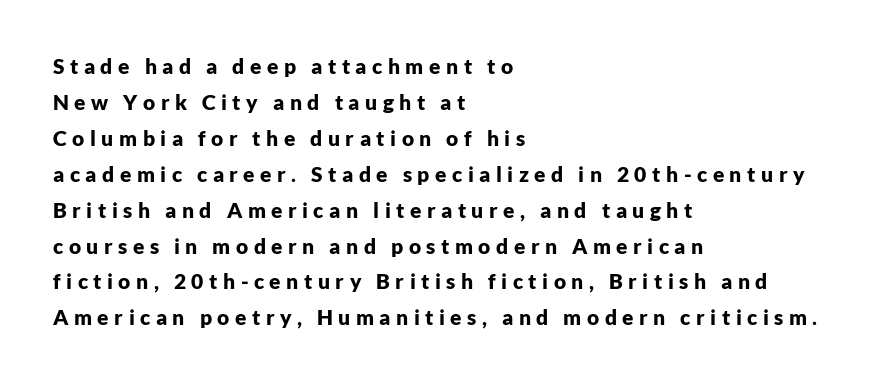
The image shows 21 px bold type, upright; set left-aligned, line spacing 1.71x, unusually wide letter spacing (+0.26 em), not underlined.
